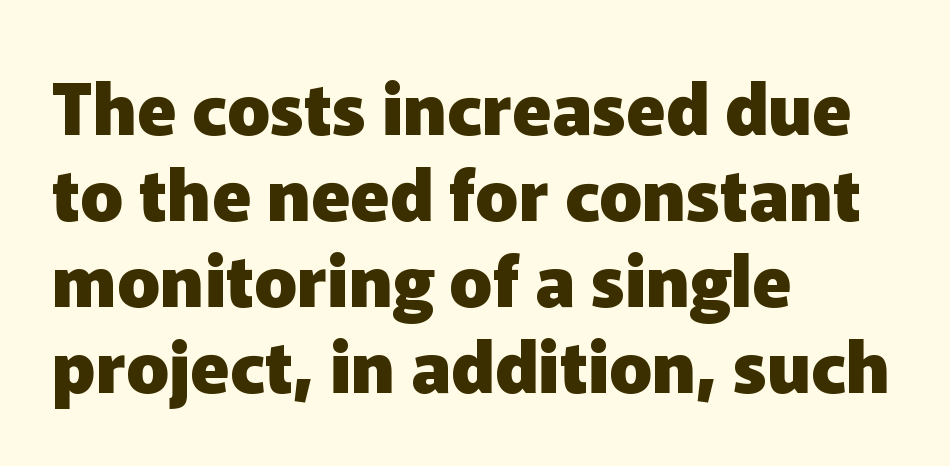
Reading down the block, your eye returns to a fixed left position each line. Caption: bold face, heavy strokes. Nothing sits at the stroke ends, so this counts as sans-serif. The passage shown is typed in a proportional face where columns would drift. The letters stand straight up with perfectly vertical stems. You could call the tracking neutral — neither tight nor loose.
